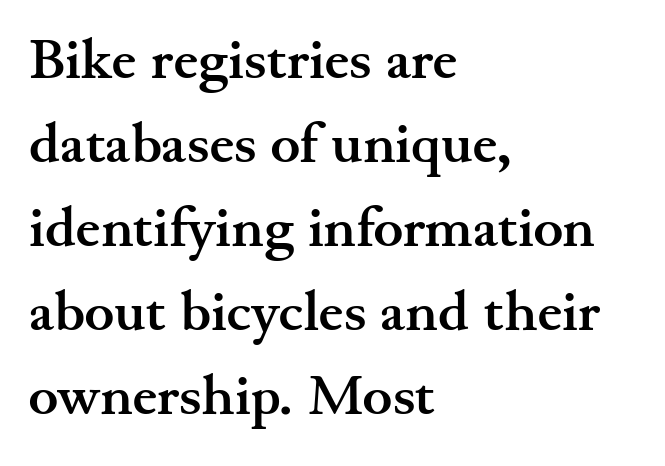
Do the characters align in a grid? No, the font is proportional. Alignment: flush left. Caption: bold face, heavy strokes. Normally led — the rows are evenly, conventionally spaced. In terms of letterspacing, this is plain default setting. Is there any slant? The stems are plumb.
